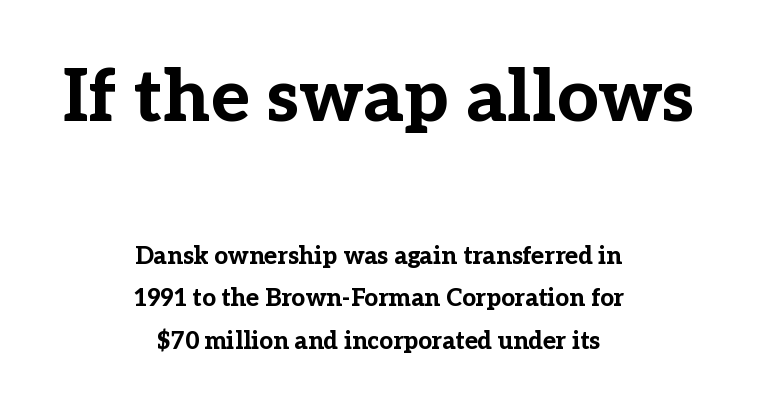
The image shows 73 px bold serif type, upright; set centered, line spacing 1.77x, normal letter spacing, not underlined; the first (top) block is 3.04x larger; low stroke contrast and a medium x-height.
